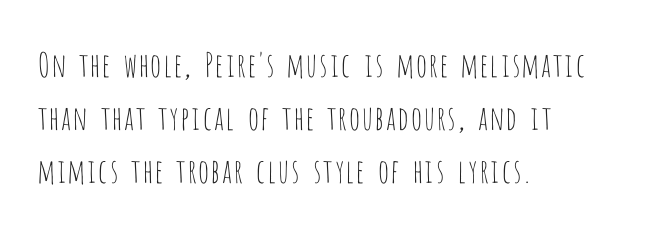
The image shows 33 px thin, condensed sans-serif type, upright; set left-aligned, normal line spacing (1.6x), normal letter spacing, not underlined; low stroke contrast and a large x-height.
